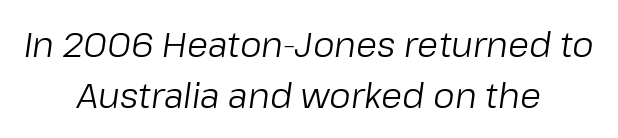
Q: Is the text bold? A: No.
Q: Is the text italic (slanted)? A: Yes, it leans right by about 8 degrees.
Q: Is the text underlined? A: No.
Q: How is the paragraph aligned? A: Centered.
Q: Is the spacing between letters normal or unusually wide? A: Normal.
Q: Is the spacing between lines tight, normal or loose? A: Normal.
Q: Width (condensed, normal, or wide)? A: Normal.
Q: Stroke contrast? A: Low.
Q: x-height? A: Medium.
Q: Monospaced? A: No.
